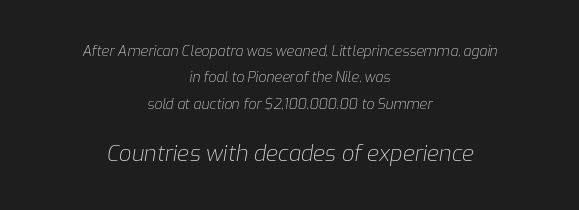
The image shows 22 px text type, italic (leaning right); set centered, line spacing 1.88x, normal letter spacing, not underlined; the second (bottom) block is 1.57x larger.
